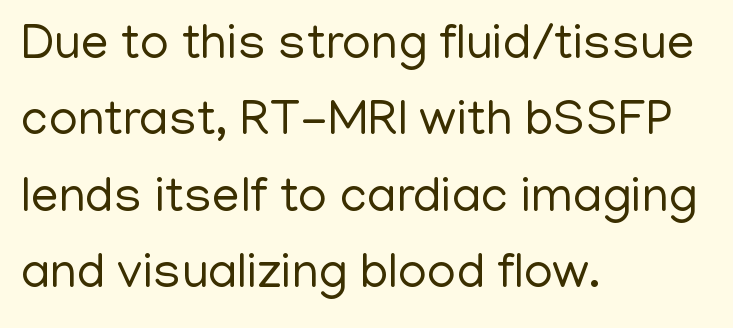
The image shows 50 px regular-weight sans-serif type, upright; set left-aligned, normal line spacing (1.53x), normal letter spacing, not underlined; low stroke contrast and a medium x-height.
